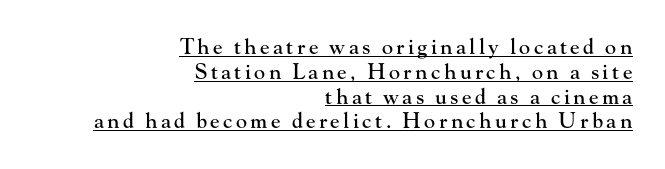
The image shows 21 px text type, upright; set right-aligned, line spacing 1.18x, underlined.
